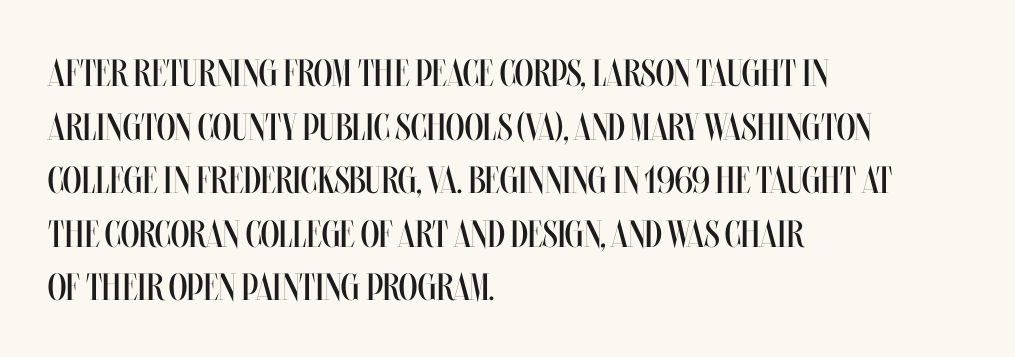
{"italic": "no", "bold": "no", "weight": "regular", "width": "condensed", "stroke_contrast": "medium", "x_height": "large", "monospaced": "no", "underline": "no", "align": "left", "line_spacing": "normal", "line_spacing_ratio": 1.41, "letter_spacing": "normal", "letter_spacing_em": 0.0, "glyph_px": 38}
